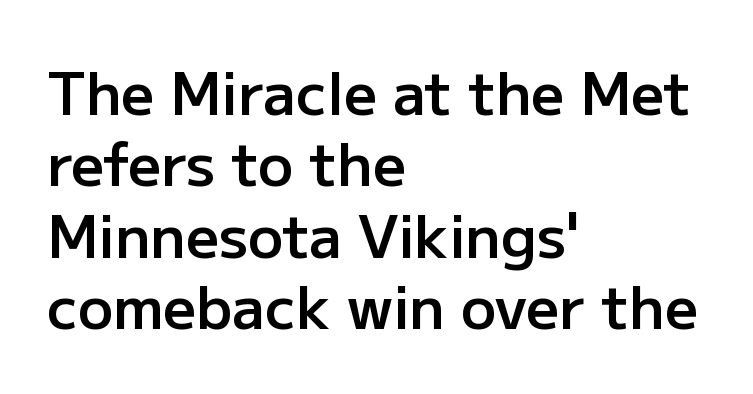
The image shows 58 px semibold sans-serif type, upright; set left-aligned, line spacing 1.23x, normal letter spacing, not underlined; low stroke contrast and a medium x-height.
